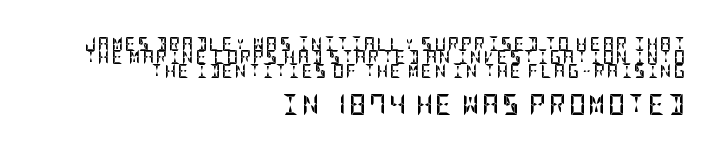
Q: Is the text bold? A: Yes.
Q: Is the text italic (slanted)? A: No, it is upright.
Q: Is the text underlined? A: No.
Q: How is the paragraph aligned? A: Right-aligned.
Q: Is the spacing between lines tight, normal or loose? A: Tight.
Q: Which block of text is set in a larger size, the first (top) or the second (bottom)? A: The second (bottom) one.
